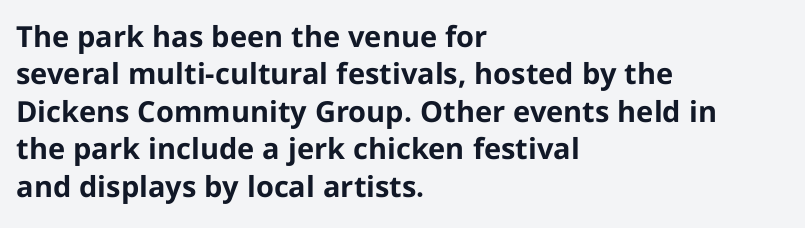
Reading down the block, your eye returns to a fixed left position each line. Vertically, the passage feels balanced, rows spaced as you'd expect. Character widths vary here, with narrow letters taking less room than wide ones. These lines keep a tight, regular rhythm from letter to letter. The typeface chosen for these lines omits serifs. Decoration check: the copy has no underline.
